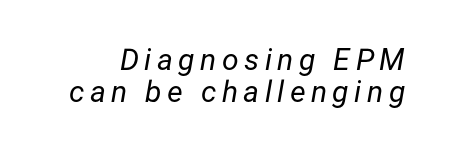
The image shows 30 px regular-weight type, italic (leaning right); set tight line spacing (1.07x), not underlined; low stroke contrast and a medium x-height.
